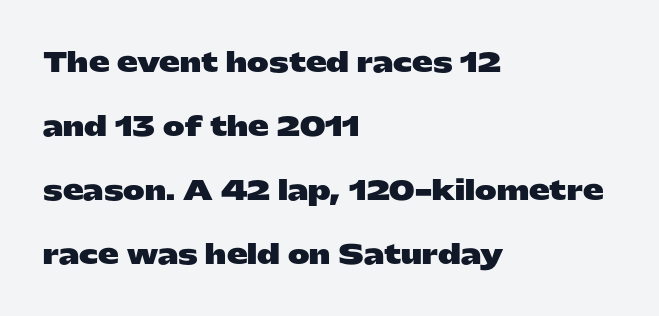
{"italic": "no", "bold": "yes", "underline": "no", "align": "left", "line_spacing": "loose", "line_spacing_ratio": 2.46, "letter_spacing": "normal", "letter_spacing_em": 0.0, "glyph_px": 26}
